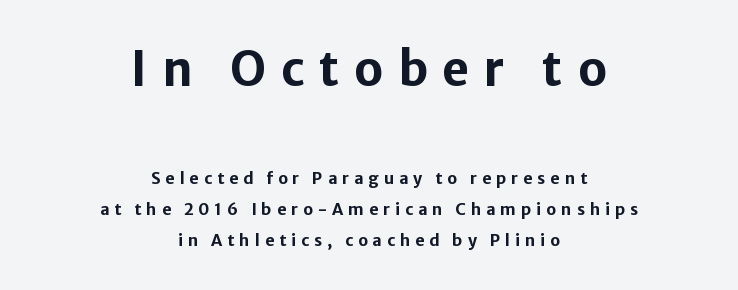
This rendering uses center alignment, leaving both contours irregular but symmetric. Lines of text with bare space underneath. Heavy, bold letterforms. This block would shrink considerably if given ordinary leading; it's expanded now.
